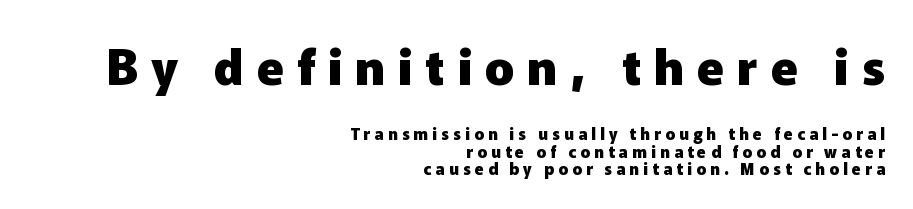
Q: Is the text bold? A: Yes.
Q: Is the text italic (slanted)? A: No, it is upright.
Q: Is the typeface a serif or a sans-serif typeface? A: Sans-serif.
Q: Is the text underlined? A: No.
Q: How is the paragraph aligned? A: Right-aligned.
Q: Is the spacing between letters normal or unusually wide? A: Unusually wide.
Q: Is the spacing between lines tight, normal or loose? A: Tight.
Q: Which block of text is set in a larger size, the first (top) or the second (bottom)? A: The first (top) one.
Q: Width (condensed, normal, or wide)? A: Normal.
Q: Stroke contrast? A: Low.
Q: x-height? A: Medium.
Q: Monospaced? A: No.
